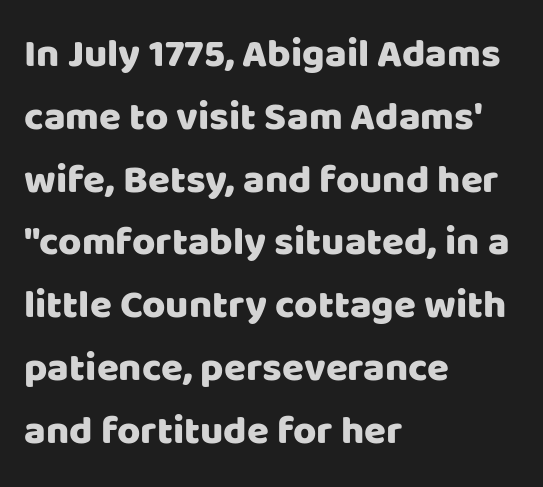
The image shows 40 px sans-serif type, upright; set left-aligned, normal line spacing (1.57x), normal letter spacing, not underlined; low stroke contrast and a large x-height.
